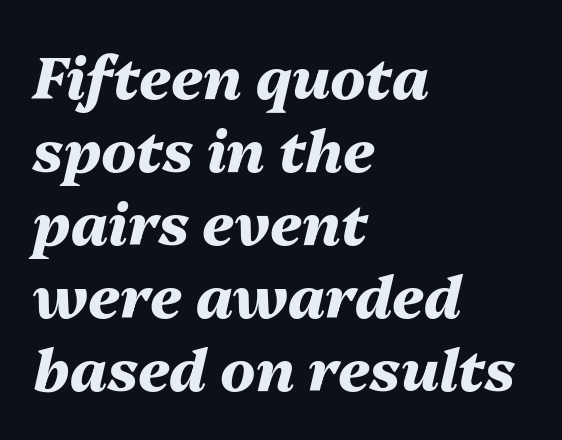
Honestly, the row spacing looks completely unremarkable. A dark, heavy texture on the line: the type is bold. Decoration check: the copy has no underline. Where is the straight margin? On the left. The letters advance in unequal steps, a hallmark of proportional type.
